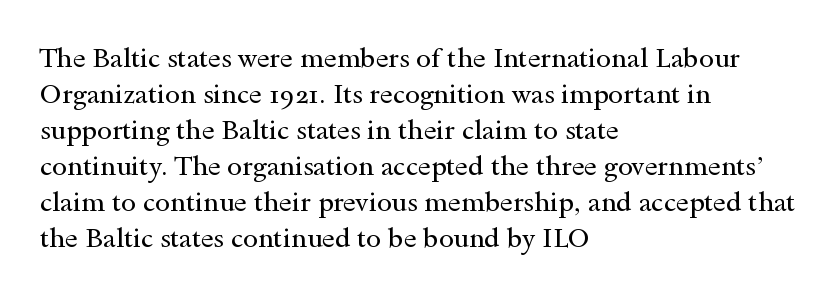
A clean baseline with only descenders dipping below it. The letters stand upright; this is a roman face. The letterforms sit shoulder to shoulder at normal distance. The compositor pushed each line to the left boundary.
